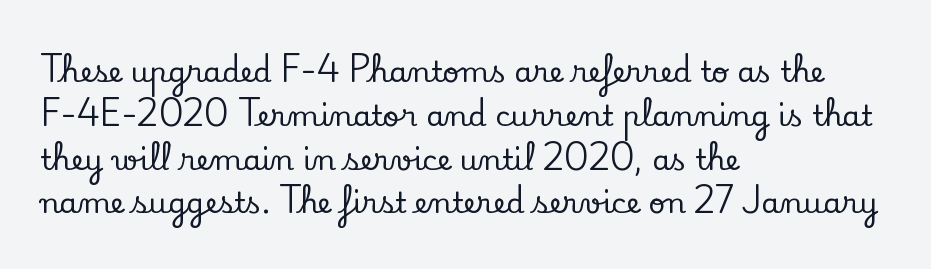
Q: Is the text italic (slanted)? A: No, it is upright.
Q: Is the text underlined? A: No.
Q: How is the paragraph aligned? A: Left-aligned.
Q: Is the spacing between letters normal or unusually wide? A: Normal.
Q: Is the spacing between lines tight, normal or loose? A: Normal.
Q: Width (condensed, normal, or wide)? A: Normal.
Q: Stroke contrast? A: Low.
Q: x-height? A: Small.
Q: Monospaced? A: No.
